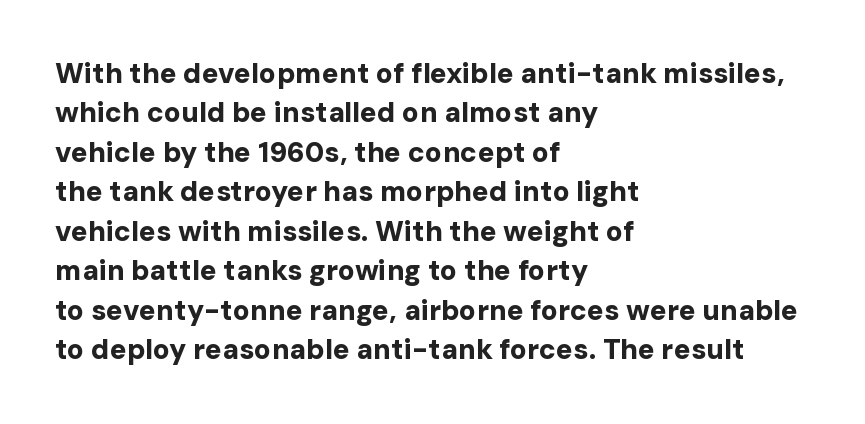
Typeset ragged right — the left edge is the straight one. Look at the stroke-to-counter ratio: heavy, a bold. A sans-serif font was chosen for this passage. Default kerning and tracking; the words read as compact shapes. Words float on clear page, feet unadorned.
